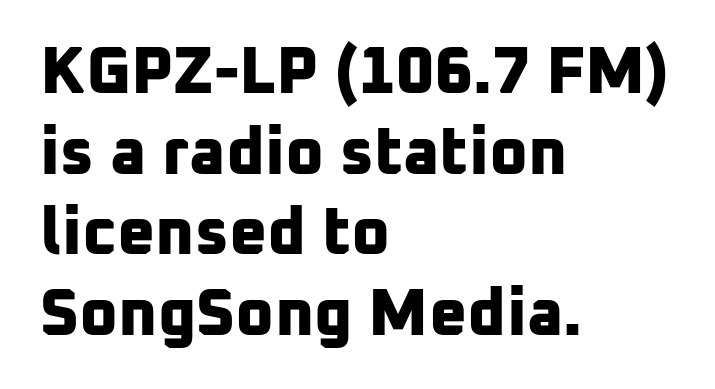
The image shows 66 px bold sans-serif type; set left-aligned, line spacing 1.22x, normal letter spacing, not underlined; low stroke contrast and a medium x-height.
